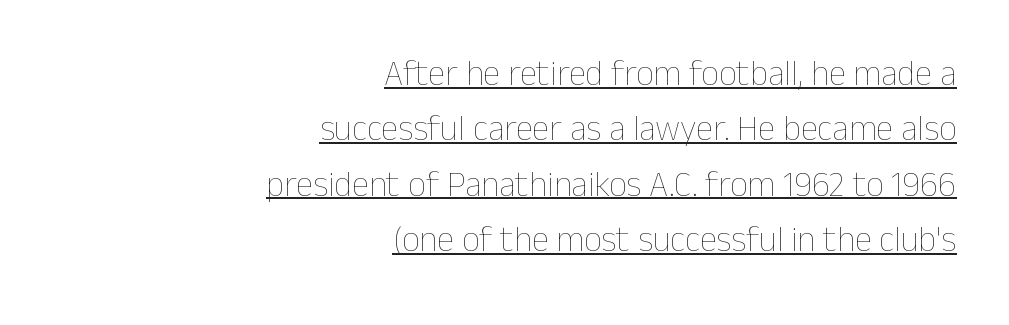
{"italic": "no", "bold": "no", "weight": "thin", "width": "normal", "stroke_contrast": "low", "x_height": "medium", "monospaced": "no", "underline": "yes", "align": "right", "line_spacing": "normal", "line_spacing_ratio": 1.58, "letter_spacing": "normal", "letter_spacing_em": 0.0, "glyph_px": 35}
